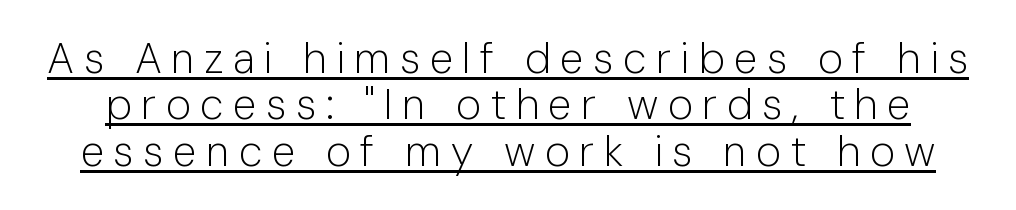
The image shows 43 px light sans-serif type, upright; set tight line spacing (1.08x), unusually wide letter spacing (+0.22 em), underlined; low stroke contrast and a medium x-height.
